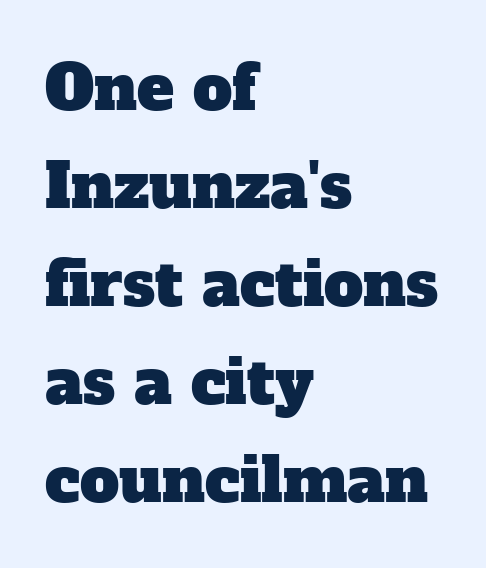
Q: Is the typeface a serif or a sans-serif typeface? A: Serif.
Q: Is the text underlined? A: No.
Q: How is the paragraph aligned? A: Left-aligned.
Q: Is the spacing between letters normal or unusually wide? A: Normal.
Q: Is the spacing between lines tight, normal or loose? A: Normal.
Q: Width (condensed, normal, or wide)? A: Normal.
Q: Stroke contrast? A: Low.
Q: x-height? A: Medium.
Q: Monospaced? A: No.
